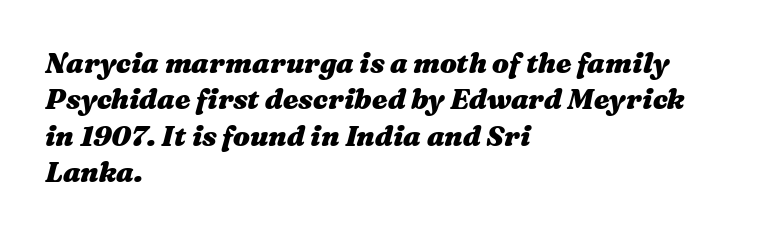
{"italic": "yes", "lean": "right", "slant_degrees": 16, "bold": "yes", "weight": "heavy", "width": "wide", "stroke_contrast": "medium", "x_height": "medium", "monospaced": "no", "underline": "no", "align": "left", "line_spacing": "normal", "line_spacing_ratio": 1.3, "letter_spacing": "normal", "letter_spacing_em": 0.0, "glyph_px": 28}
